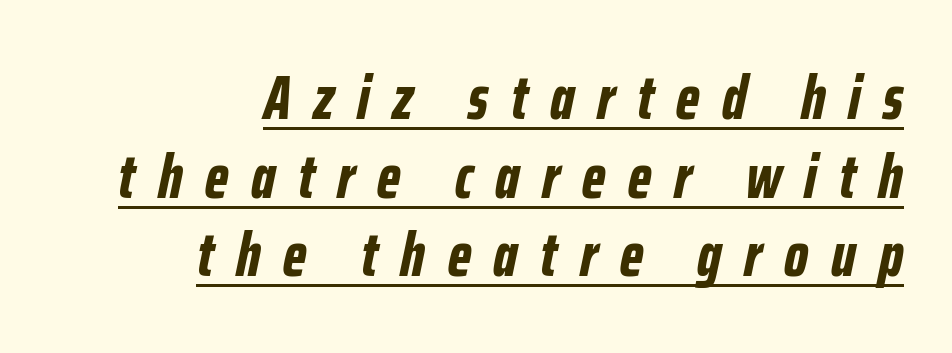
{"italic": "yes", "lean": "right", "slant_degrees": 12, "bold": "yes", "weight": "bold", "width": "condensed", "stroke_contrast": "low", "x_height": "medium", "monospaced": "no", "underline": "yes", "align": "right", "line_spacing": "normal", "line_spacing_ratio": 1.29, "letter_spacing": "wide", "letter_spacing_em": 0.37, "glyph_px": 61}
